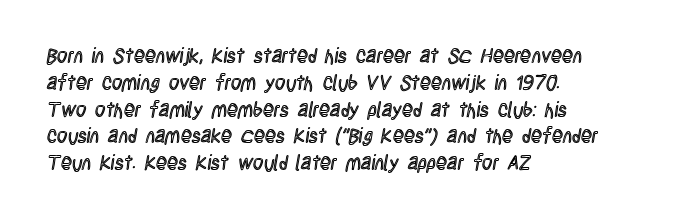
The image shows 20 px text type; set left-aligned, normal line spacing (1.34x), normal letter spacing, not underlined.
